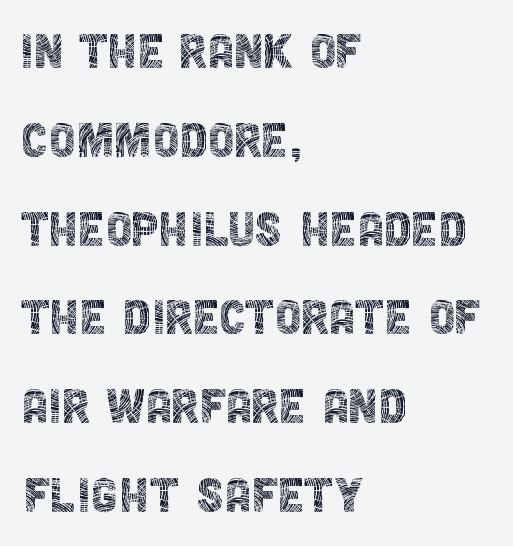
Serif or sans? Sans — the stroke terminals are bare. The font's upright variant was chosen for this text. Proportional: the letters do not fall into vertical columns. How would I describe the line gaps? Plain and ordinary. Each line starts at the same left margin while the right side varies. Glance below the letters and you will spot only blank space.
